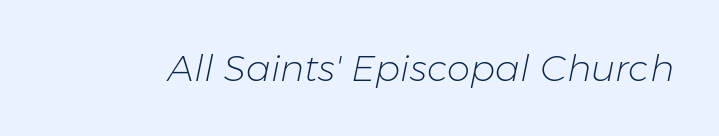
Q: Is the text bold? A: No.
Q: Is the text italic (slanted)? A: Yes, it leans right by about 11 degrees.
Q: Is the text underlined? A: No.
Q: Is the spacing between letters normal or unusually wide? A: Normal.
Q: Width (condensed, normal, or wide)? A: Normal.
Q: Stroke contrast? A: Low.
Q: x-height? A: Medium.
Q: Monospaced? A: No.
